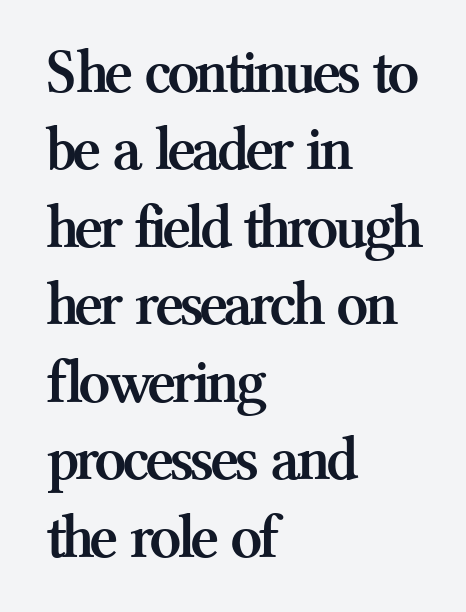
{"serif": "yes", "italic": "no", "bold": "yes", "weight": "semibold", "width": "normal", "stroke_contrast": "medium", "x_height": "medium", "monospaced": "no", "underline": "no", "align": "left", "line_spacing_ratio": 1.23, "letter_spacing": "normal", "letter_spacing_em": 0.0, "glyph_px": 63}
